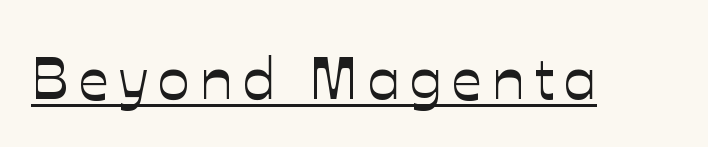
Q: Is the text italic (slanted)? A: No, it is upright.
Q: Is the text underlined? A: Yes.
Q: Width (condensed, normal, or wide)? A: Normal.
Q: Stroke contrast? A: Low.
Q: x-height? A: Medium.
Q: Monospaced? A: No.
